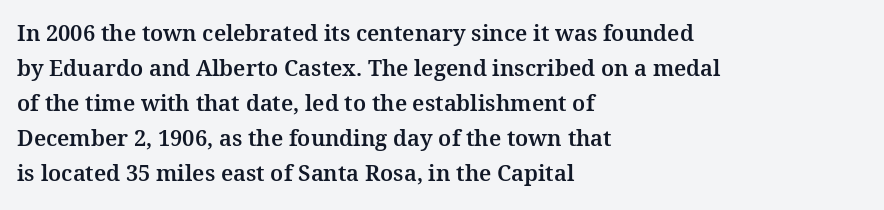
{"italic": "no", "underline": "no", "align": "left", "line_spacing": "normal", "line_spacing_ratio": 1.59, "letter_spacing": "normal", "letter_spacing_em": 0.0, "glyph_px": 22}
